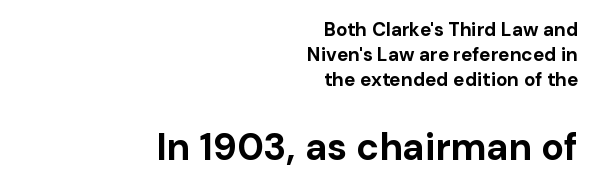
Visually, the bottom section dominates because its glyphs are scaled up. Look at the tracking — it's just the regular setting, nothing added. This rendering features lettering with no underline. A typesetter would call this leading conventional body-copy spacing. The typeface chosen for these lines omits serifs. Characters remain perfectly vertical along every line.
